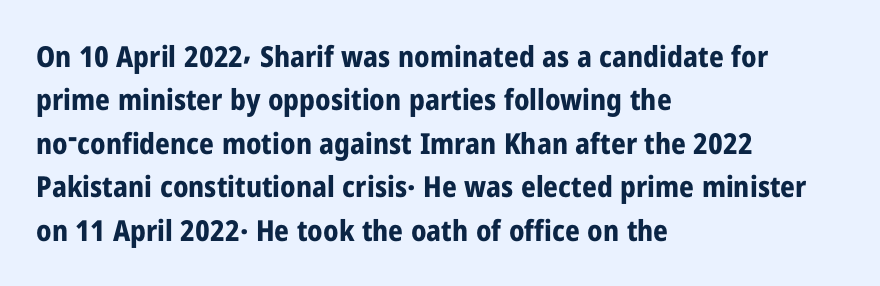
The image shows 29 px bold, condensed sans-serif type, upright; set left-aligned, normal line spacing (1.5x), normal letter spacing, not underlined; low stroke contrast and a medium x-height.
